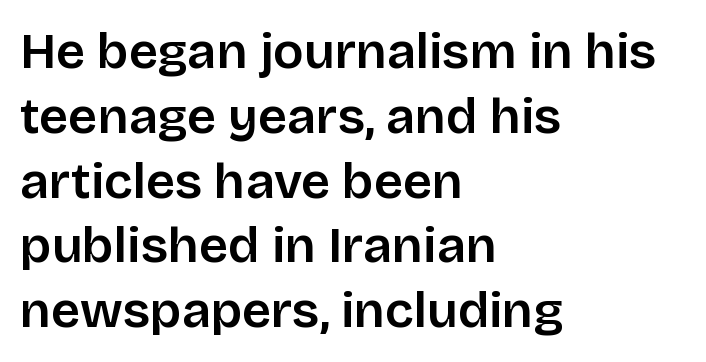
The image shows 51 px sans-serif type, upright; set left-aligned, normal line spacing (1.27x), normal letter spacing, not underlined; low stroke contrast and a large x-height.
